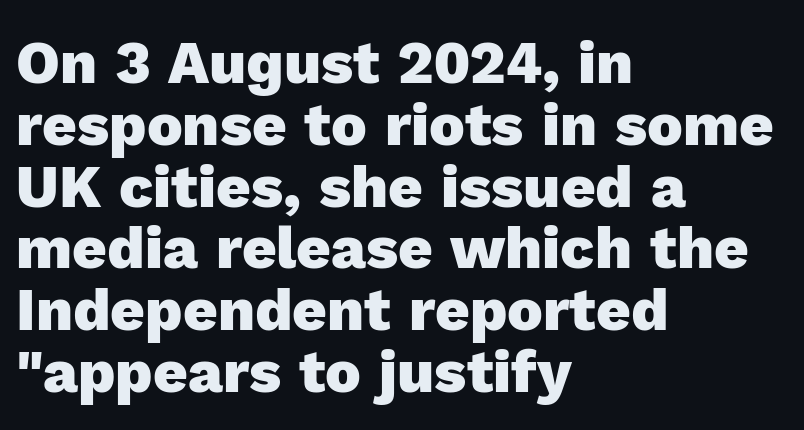
Every letter is thick-stroked: bold, no question. Think of a printed novel: that variable character pitch is what you see here. Honestly, the rows look squashed on top of each other. Words float on clear page, feet unadorned.
